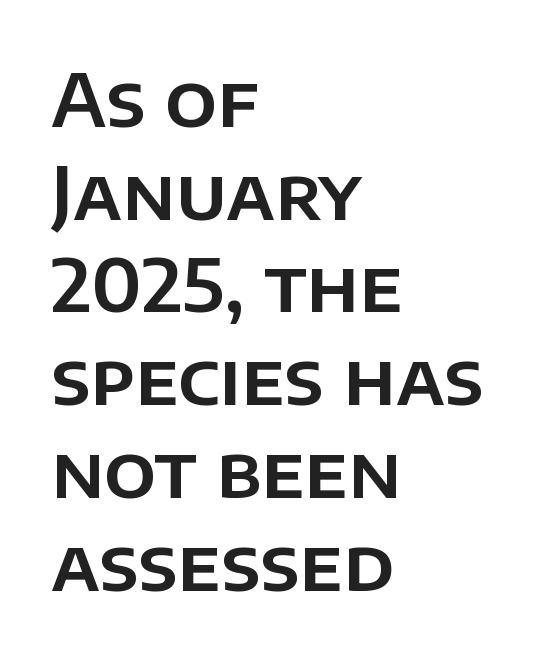
The letterforms sit shoulder to shoulder at normal distance. Each letter keeps its own natural width here, so spacing adapts to shape. Do the letters lean? They stand straight. The designer went with a sans here, leaving each stem footless. Line spacing here is normal.
